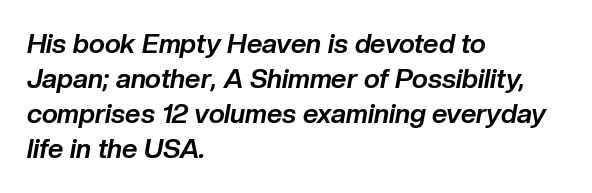
The image shows 27 px bold type, italic (leaning right); set left-aligned, normal line spacing (1.3x), normal letter spacing, not underlined.
